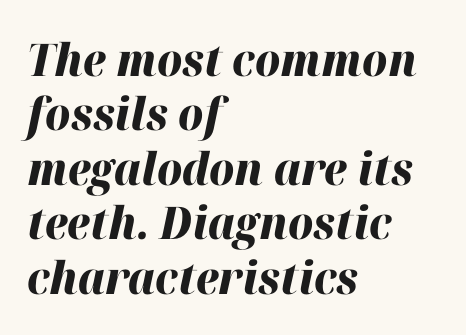
This sample has the flowing, uneven cadence of proportional lettering. Observe the lean: these are italic letterforms. Where is the straight margin? On the left. Standard letterfit; no display-style spreading of the glyphs. The rendering uses a bold face; every stroke is thick and dark.
